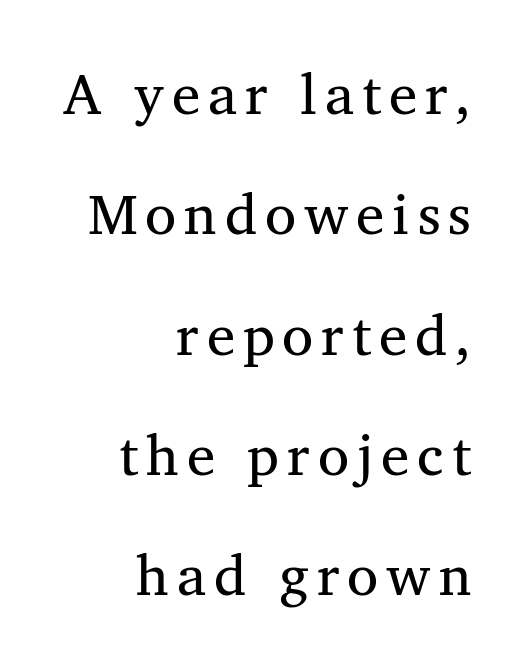
Regarding leading, the lines here are spaced well apart. Designer's note — italics off, roman on. Anything drawn beneath the words? Only blank space. Typeset ragged left — the right edge is the straight one. This sample has the flowing, uneven cadence of proportional lettering. Old-style or modern, the face here clearly has serifs.
